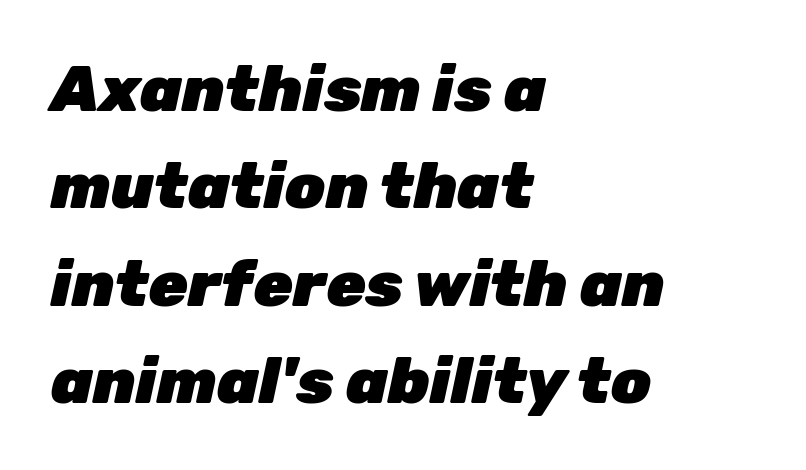
Spacing verdict: proportional, widths tailored to each character. The font is running at its bold setting. Horizontal bands of white between lines are of average thickness. The glyphs are unaccompanied by any horizontal stroke below them. Caption: standard tracking, unaltered.
